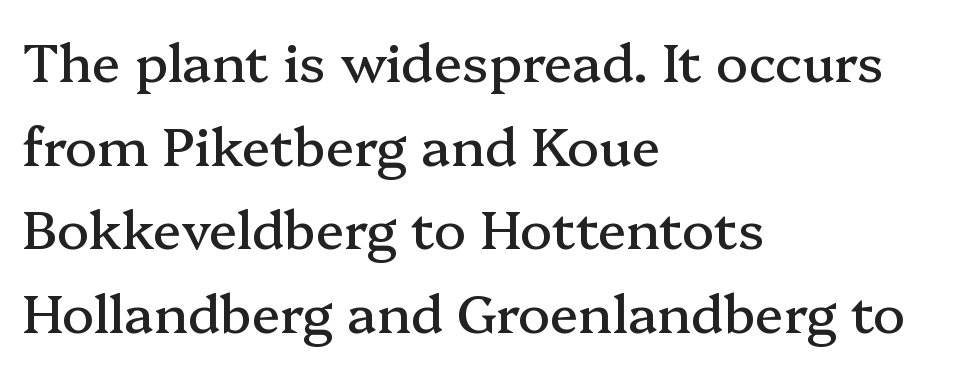
Q: Is the text italic (slanted)? A: No, it is upright.
Q: Is the typeface a serif or a sans-serif typeface? A: Serif.
Q: Is the text underlined? A: No.
Q: How is the paragraph aligned? A: Left-aligned.
Q: Is the spacing between letters normal or unusually wide? A: Normal.
Q: Is the spacing between lines tight, normal or loose? A: Normal.
Q: Width (condensed, normal, or wide)? A: Normal.
Q: Stroke contrast? A: Medium.
Q: x-height? A: Medium.
Q: Monospaced? A: No.
